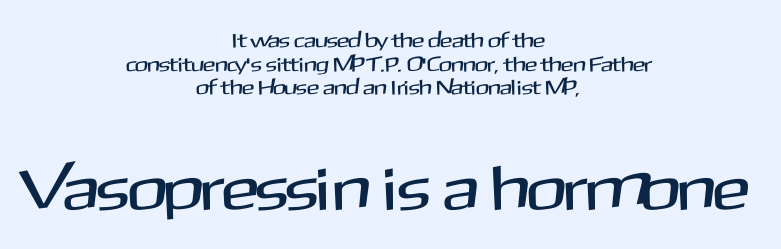
The passage shown is typeset with a sans-serif family. The lettering holds an erect, upright posture throughout. The letterforms sit shoulder to shoulder at normal distance. Visually, the bottom section dominates because its glyphs are scaled up. Compared with a flush-left layout, this one balances lines on the center instead. The passage shown is typed in a proportional face where columns would drift.
